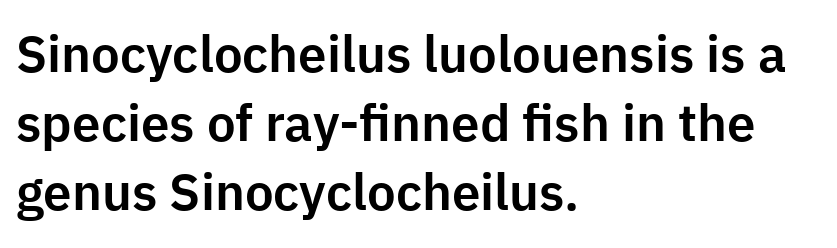
The image shows 51 px sans-serif type, upright; set left-aligned, normal line spacing (1.35x), normal letter spacing, not underlined; low stroke contrast and a medium x-height.
